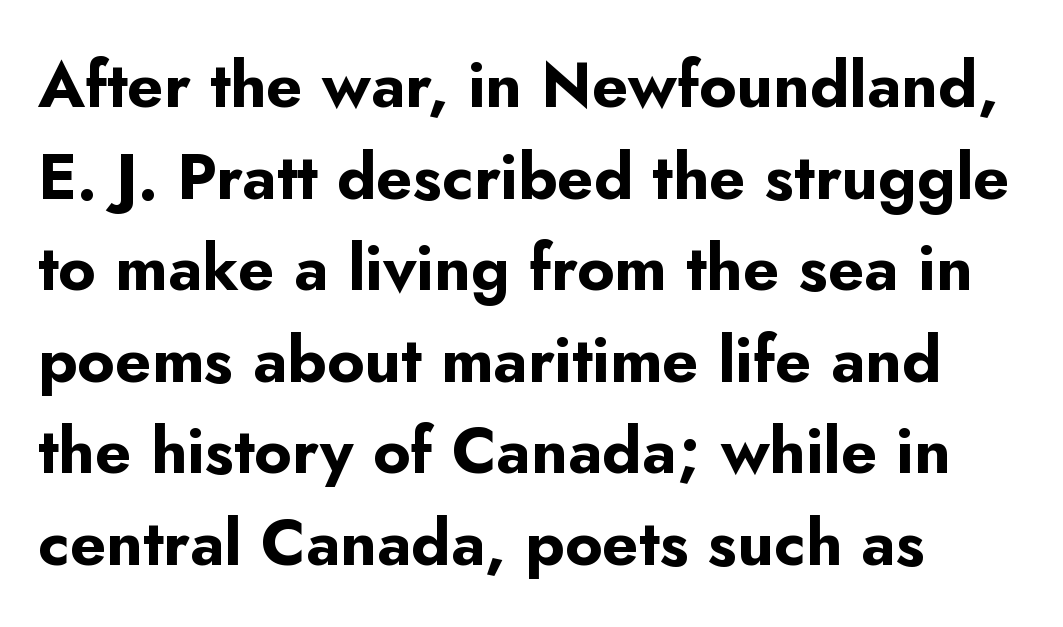
The rendering uses a moderate line-height, typical for paragraphs. Rule under the text: the space is simply empty. The typesetter chose a ragged-right arrangement here. A typesetter would call this proportional, since set widths differ per character. Look at the bottom of the vertical strokes: they stop flat, with no serifs.
